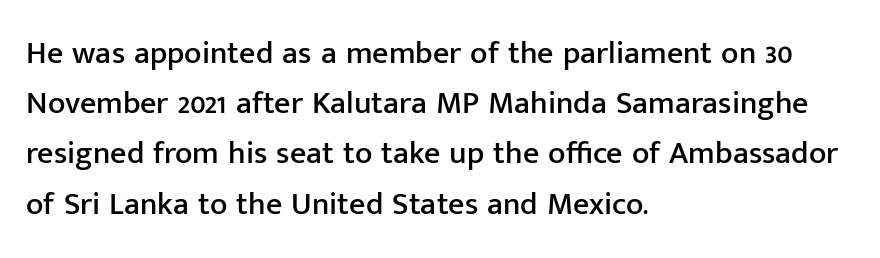
The image shows 32 px sans-serif type, upright; set left-aligned, normal line spacing (1.57x), normal letter spacing, not underlined; low stroke contrast and a medium x-height.
